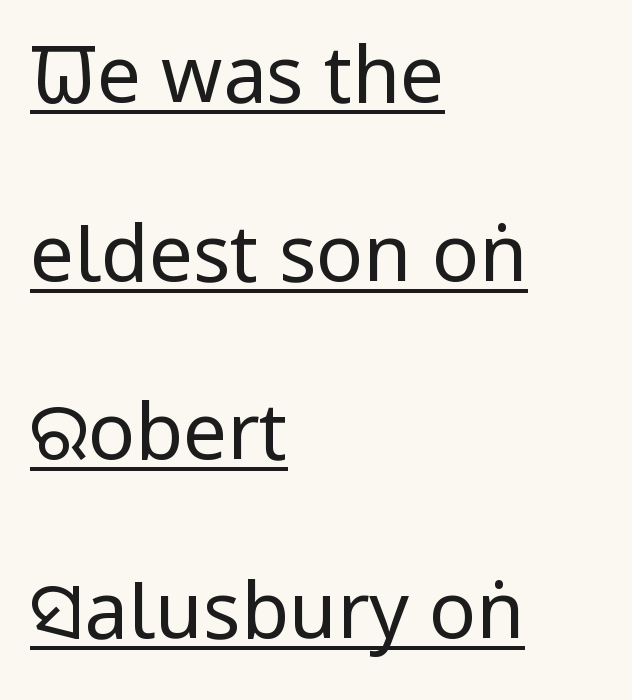
The image shows 78 px regular-weight, condensed sans-serif type, upright; set left-aligned, loose line spacing (2.29x), normal letter spacing, underlined; low stroke contrast and a large x-height.
